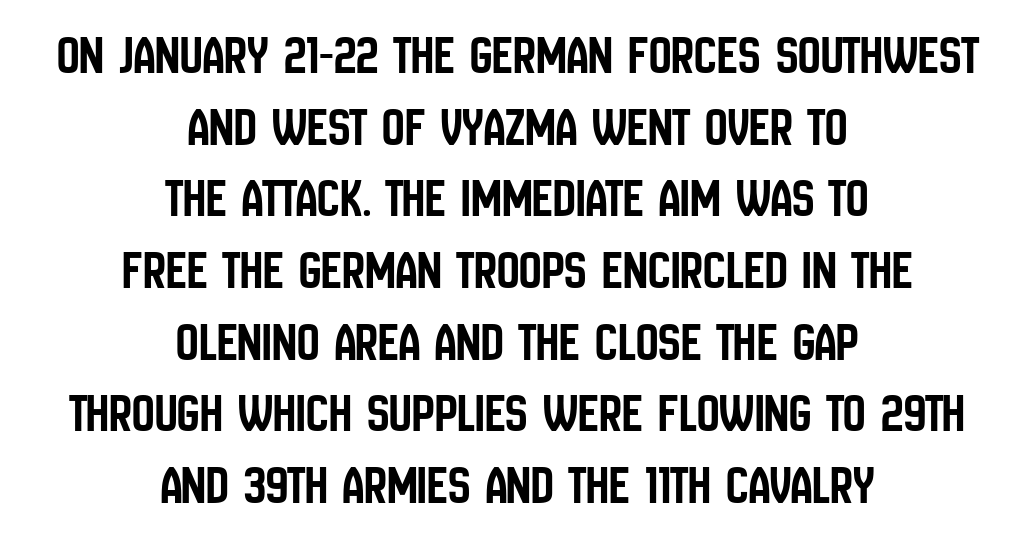
The passage shown is typed in a proportional face where columns would drift. A bare baseline throughout the passage. The glyphs in this specimen are sans serif. The leading is moderate, giving the passage an even texture. Nobody touched the tracking dial on this one.
